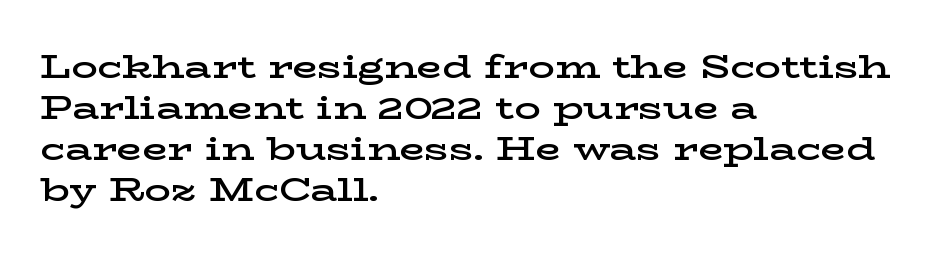
Observe the ordinary spacing: letters are neighbours, not strangers. Yep, those are serifs on the letters. Rule under the text: the space is simply empty. If you drew a ruler down the left edge, every line would touch it. A bit beefed up — I'd call it semibold rather than bold.
